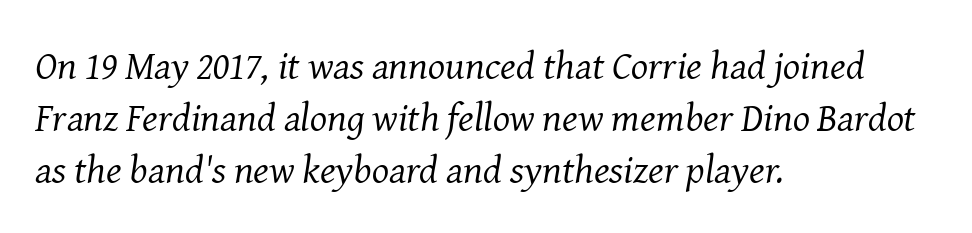
Q: Is the text bold? A: No.
Q: Is the text italic (slanted)? A: Yes, it leans right by about 8 degrees.
Q: Is the typeface a serif or a sans-serif typeface? A: Serif.
Q: Is the text underlined? A: No.
Q: How is the paragraph aligned? A: Left-aligned.
Q: Is the spacing between letters normal or unusually wide? A: Normal.
Q: Is the spacing between lines tight, normal or loose? A: Normal.
Q: Width (condensed, normal, or wide)? A: Normal.
Q: Stroke contrast? A: Medium.
Q: x-height? A: Medium.
Q: Monospaced? A: No.
